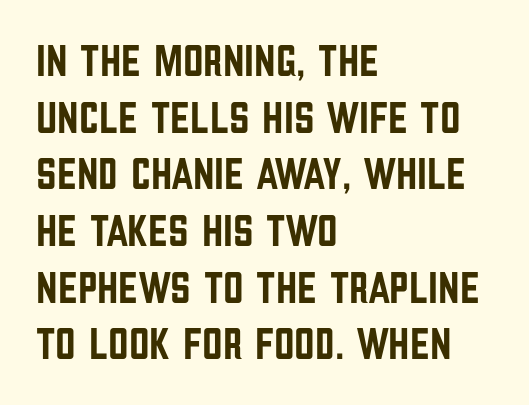
Q: Is the text italic (slanted)? A: No, it is upright.
Q: Is the typeface a serif or a sans-serif typeface? A: Sans-serif.
Q: Is the text underlined? A: No.
Q: How is the paragraph aligned? A: Left-aligned.
Q: Is the spacing between letters normal or unusually wide? A: Normal.
Q: Is the spacing between lines tight, normal or loose? A: Normal.
Q: Width (condensed, normal, or wide)? A: Condensed.
Q: Stroke contrast? A: Low.
Q: x-height? A: Large.
Q: Monospaced? A: No.
